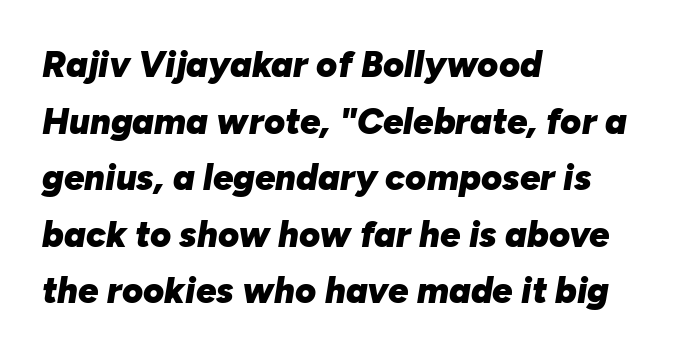
Q: Is the text bold? A: Yes.
Q: Is the text italic (slanted)? A: Yes, it leans right by about 10 degrees.
Q: Is the text underlined? A: No.
Q: How is the paragraph aligned? A: Left-aligned.
Q: Is the spacing between letters normal or unusually wide? A: Normal.
Q: Is the spacing between lines tight, normal or loose? A: Normal.
Q: Width (condensed, normal, or wide)? A: Normal.
Q: Stroke contrast? A: Low.
Q: x-height? A: Medium.
Q: Monospaced? A: No.
